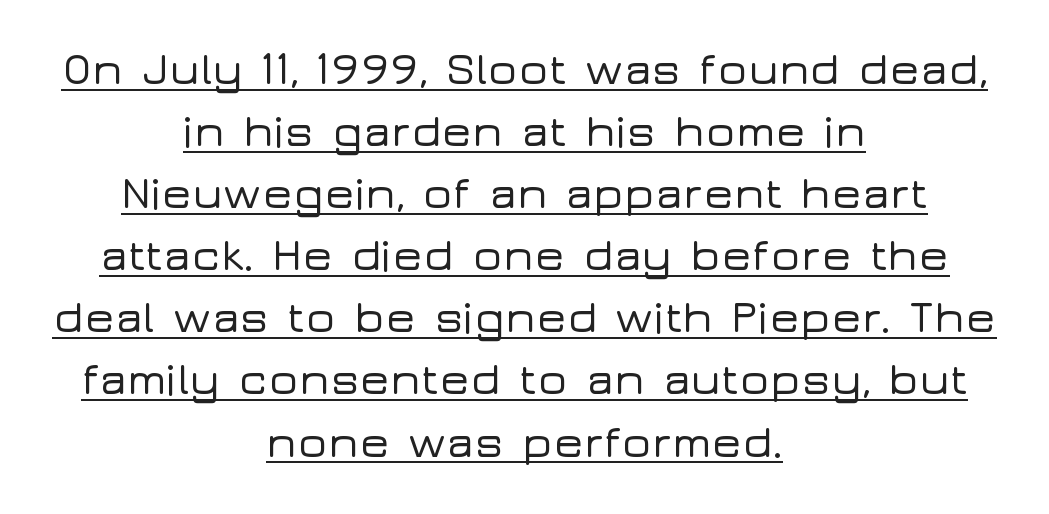
{"serif": "no", "italic": "no", "width": "wide", "stroke_contrast": "low", "x_height": "medium", "monospaced": "no", "underline": "yes", "align": "center", "line_spacing": "normal", "line_spacing_ratio": 1.38, "letter_spacing": "normal", "letter_spacing_em": 0.0, "glyph_px": 45}
